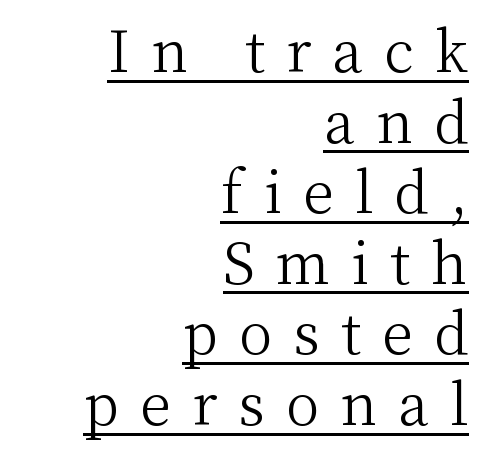
Q: Is the text bold? A: No.
Q: Is the text italic (slanted)? A: No, it is upright.
Q: Is the typeface a serif or a sans-serif typeface? A: Serif.
Q: Is the text underlined? A: Yes.
Q: How is the paragraph aligned? A: Right-aligned.
Q: Is the spacing between letters normal or unusually wide? A: Unusually wide.
Q: Is the spacing between lines tight, normal or loose? A: Normal.
Q: Width (condensed, normal, or wide)? A: Normal.
Q: Stroke contrast? A: Medium.
Q: x-height? A: Medium.
Q: Monospaced? A: No.
